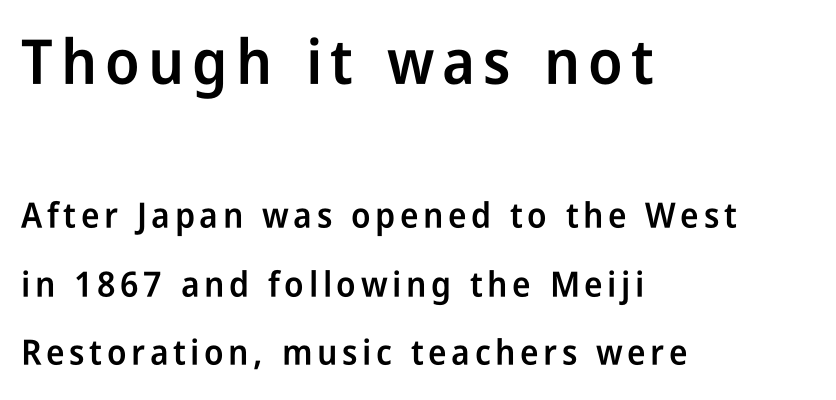
The vertical gap from one line to the next is large. Upright lettering throughout. This sample is left-justified, so line endings fall wherever the words run out. Caption: upper text group enlarged, lower text group reduced.
